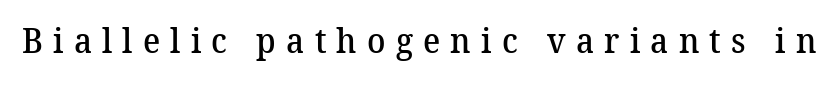
{"serif": "yes", "bold": "semi", "weight": "semibold", "width": "normal", "stroke_contrast": "medium", "x_height": "medium", "monospaced": "no", "underline": "no", "letter_spacing": "wide", "letter_spacing_em": 0.3, "glyph_px": 34}
